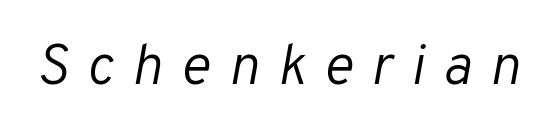
The image shows 57 px light type, italic (leaning right); set unusually wide letter spacing (+0.32 em), not underlined; low stroke contrast and a medium x-height.
